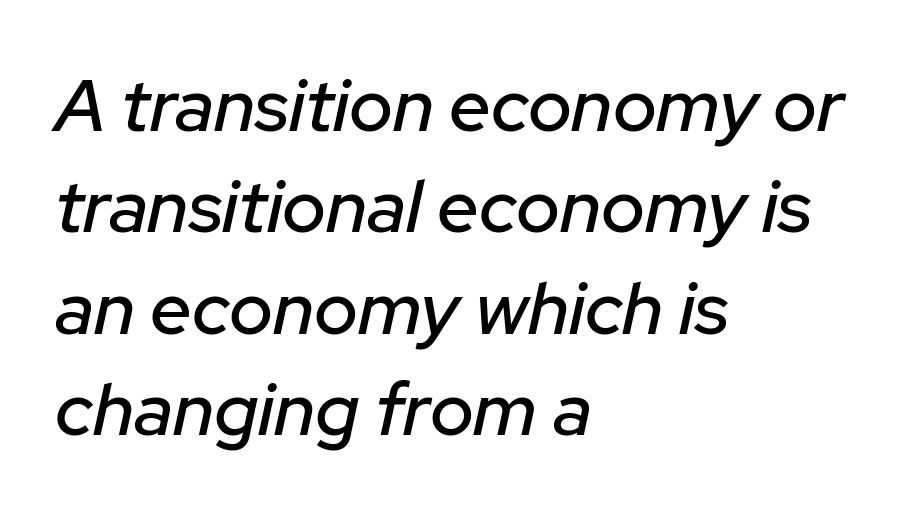
{"italic": "yes", "lean": "right", "slant_degrees": 12, "width": "normal", "stroke_contrast": "low", "x_height": "medium", "monospaced": "no", "underline": "no", "align": "left", "line_spacing": "normal", "line_spacing_ratio": 1.37, "letter_spacing": "normal", "letter_spacing_em": 0.0, "glyph_px": 74}
